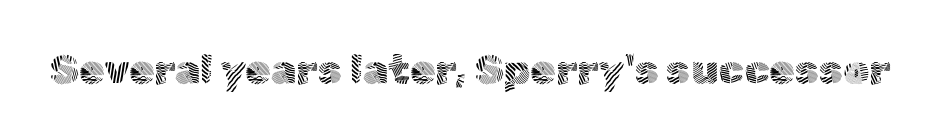
The image shows 41 px light sans-serif type, upright; set normal letter spacing, not underlined; a medium x-height.
